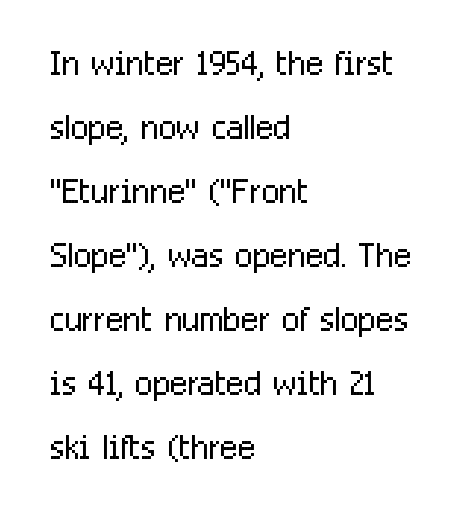
Q: Is the text bold? A: No.
Q: Is the text italic (slanted)? A: No, it is upright.
Q: Is the typeface a serif or a sans-serif typeface? A: Sans-serif.
Q: Is the text underlined? A: No.
Q: How is the paragraph aligned? A: Left-aligned.
Q: Is the spacing between letters normal or unusually wide? A: Normal.
Q: Is the spacing between lines tight, normal or loose? A: Normal.
Q: Width (condensed, normal, or wide)? A: Condensed.
Q: Stroke contrast? A: Low.
Q: x-height? A: Medium.
Q: Monospaced? A: No.
